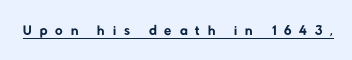
The letterforms sit at book weight or below. The letters are spread apart with noticeably loose tracking. A continuous stroke trails under the words, as in a hyperlink.
